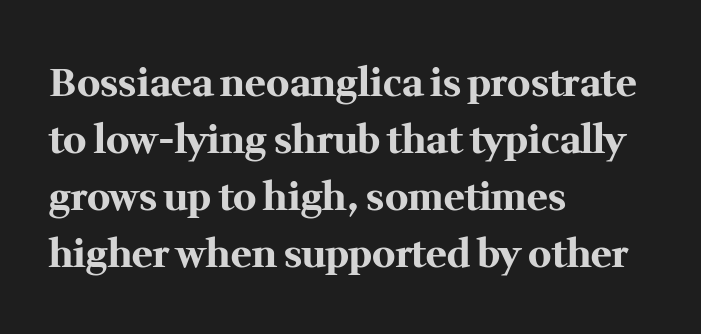
The image shows 39 px bold serif type, upright; set left-aligned, normal line spacing (1.46x), normal letter spacing, not underlined; medium stroke contrast and a medium x-height.
